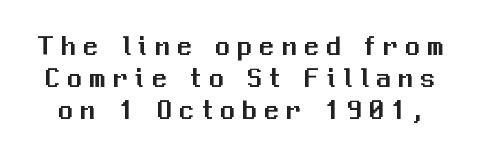
{"serif": "no", "italic": "no", "width": "normal", "stroke_contrast": "medium", "x_height": "medium", "monospaced": "no", "underline": "no", "line_spacing": "tight", "line_spacing_ratio": 1.11, "letter_spacing": "wide", "letter_spacing_em": 0.26, "glyph_px": 29}
